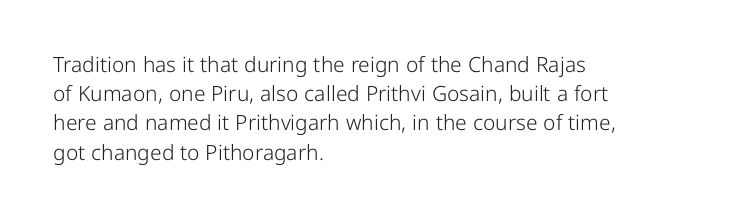
Q: Is the text bold? A: No.
Q: Is the text italic (slanted)? A: No, it is upright.
Q: Is the text underlined? A: No.
Q: How is the paragraph aligned? A: Left-aligned.
Q: Is the spacing between letters normal or unusually wide? A: Normal.
Q: Is the spacing between lines tight, normal or loose? A: Normal.
